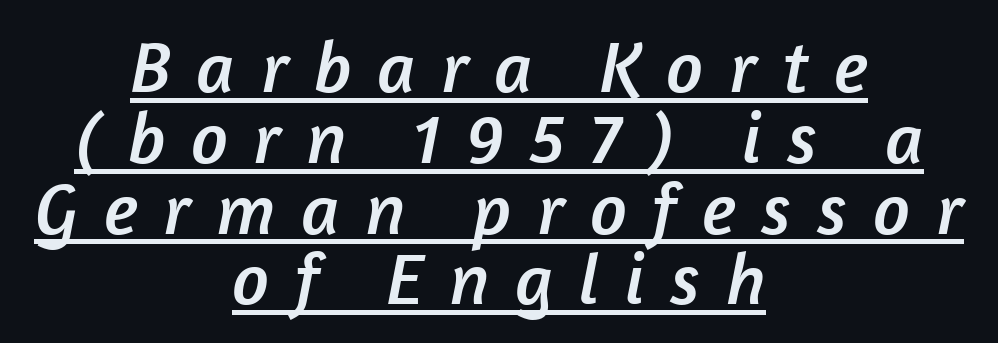
{"serif": "no", "width": "normal", "stroke_contrast": "low", "x_height": "medium", "monospaced": "no", "underline": "yes", "align": "center", "line_spacing": "tight", "line_spacing_ratio": 0.97, "letter_spacing": "wide", "letter_spacing_em": 0.35, "glyph_px": 73}
